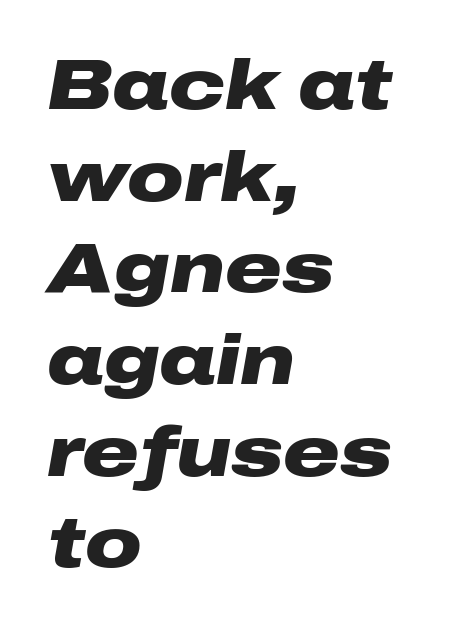
{"italic": "yes", "lean": "right", "slant_degrees": 10, "bold": "yes", "weight": "heavy", "width": "wide", "stroke_contrast": "low", "x_height": "medium", "monospaced": "no", "underline": "no", "align": "left", "line_spacing": "normal", "line_spacing_ratio": 1.31, "letter_spacing": "normal", "letter_spacing_em": 0.0, "glyph_px": 70}
